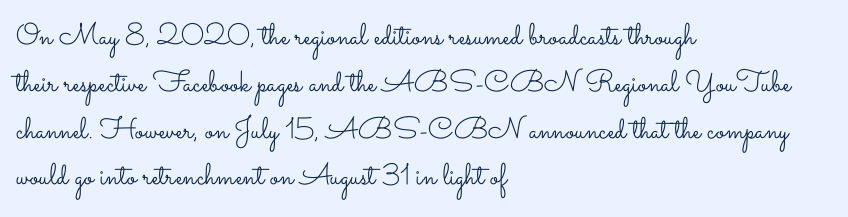
One-word summary of the alignment: left. Reading down the column, the eye jumps a familiar distance to each next line. Look at the tracking — it's just the regular setting, nothing added. Descender tails drop into unmarked territory.
